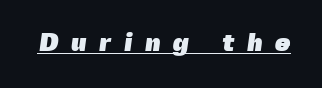
Does the weight exceed regular? Yes, all the way to bold. The words here are underlined. Does extra space separate the letters? Yes, quite a lot of it.
